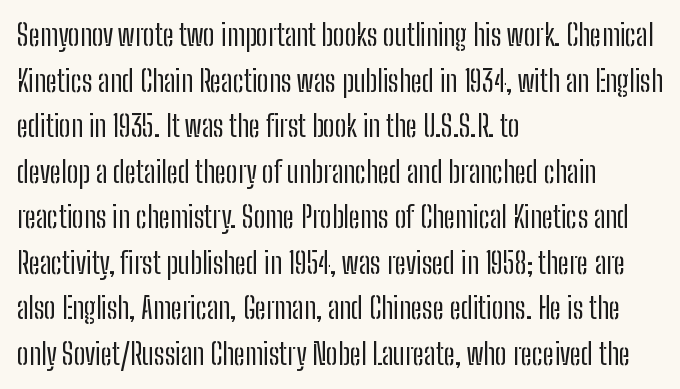
The image shows 29 px regular-weight, condensed sans-serif type, upright; set left-aligned, normal line spacing (1.57x), normal letter spacing, not underlined; low stroke contrast and a medium x-height.
